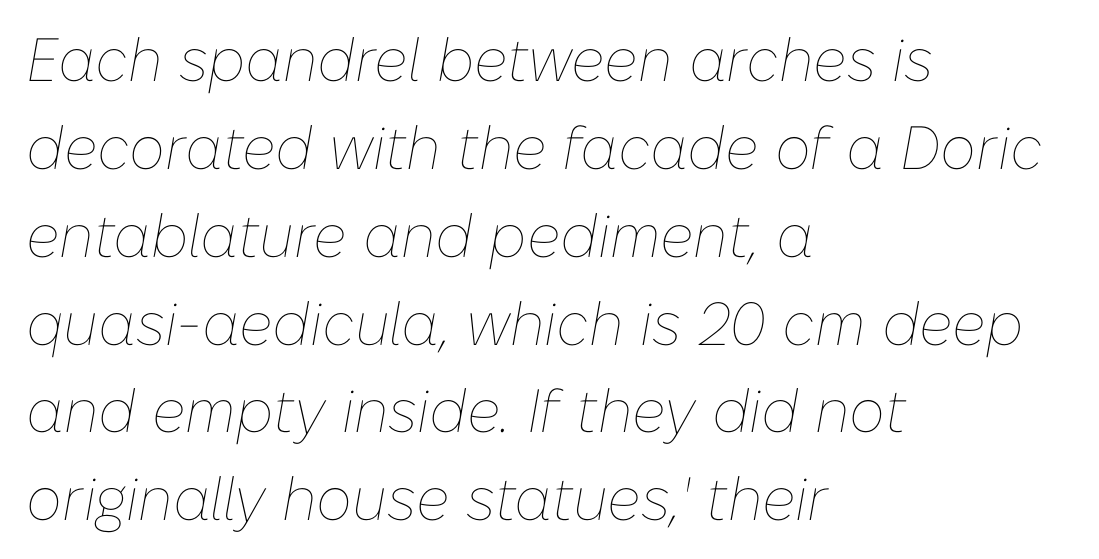
{"italic": "yes", "lean": "right", "slant_degrees": 10, "bold": "no", "weight": "thin", "width": "normal", "stroke_contrast": "low", "x_height": "medium", "monospaced": "no", "underline": "no", "align": "left", "line_spacing": "normal", "line_spacing_ratio": 1.44, "letter_spacing": "normal", "letter_spacing_em": 0.0, "glyph_px": 61}
